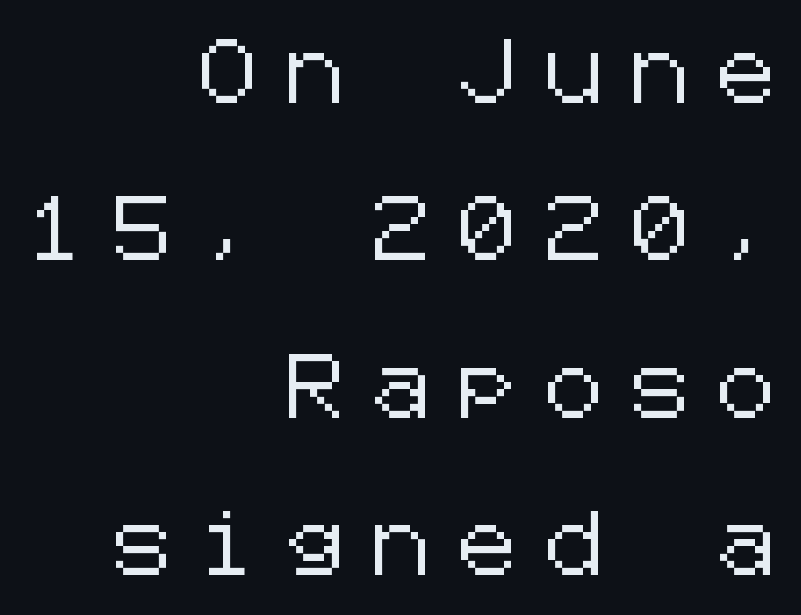
Classification — sans serif. This sample is right-justified, so line beginnings fall wherever the words allow. If you drew a line through each stem, it would be perfectly vertical. The rendering uses a large line-height, opening up the rows.
